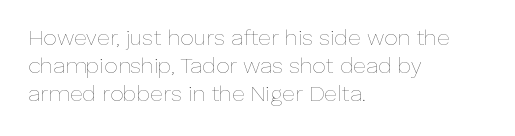
Normally led — the rows are evenly, conventionally spaced. Underlining? Definitely not there. The axis of the letterforms is exactly vertical. The passage is arranged the way most books set body copy — flush left. Default kerning and tracking; the words read as compact shapes.
